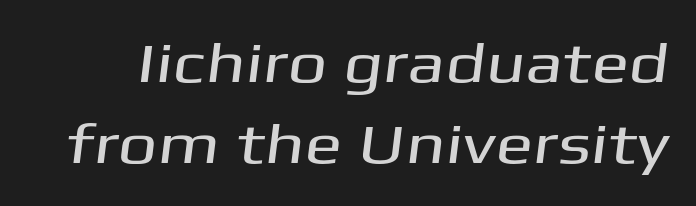
The image shows 56 px wide sans-serif type; set normal line spacing (1.45x), normal letter spacing, not underlined; medium stroke contrast and a medium x-height.
